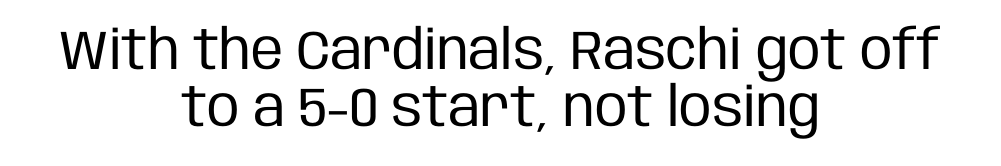
Q: Is the text bold? A: No.
Q: Is the text italic (slanted)? A: No, it is upright.
Q: Is the typeface a serif or a sans-serif typeface? A: Sans-serif.
Q: Is the text underlined? A: No.
Q: How is the paragraph aligned? A: Centered.
Q: Is the spacing between letters normal or unusually wide? A: Normal.
Q: Is the spacing between lines tight, normal or loose? A: Tight.
Q: Width (condensed, normal, or wide)? A: Condensed.
Q: Stroke contrast? A: Low.
Q: x-height? A: Large.
Q: Monospaced? A: No.
